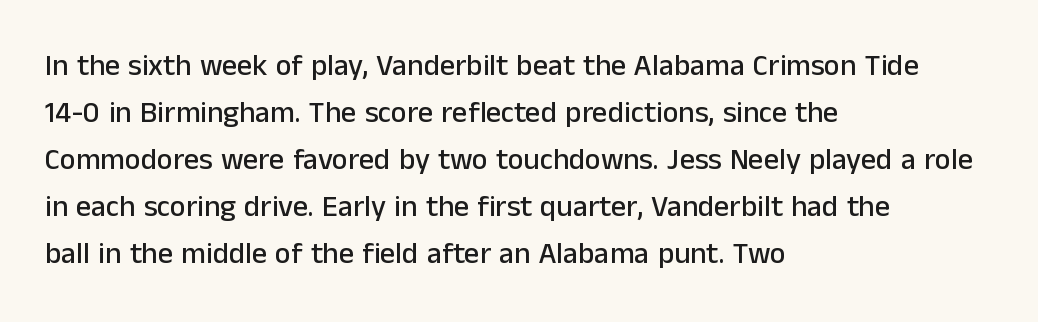
Vertical strokes here are truly vertical. The letters carry no serifs — their stems end cleanly without finishing strokes. Note the varied advance widths — an 'i' is clearly narrower than an 'm'. Is there much room between lines? A standard amount, neither cramped nor airy. The passage shown is not underscored anywhere.
